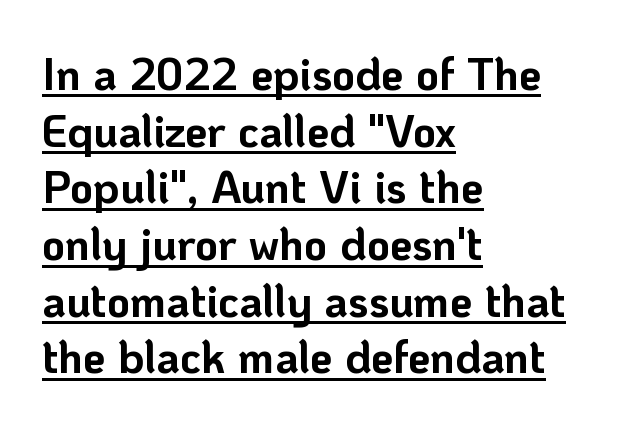
Students, observe the line beneath the letters — that is underlining. The face used here is rendered with its standard letterfit. Rendered with straight, roman letterforms. Note the varied advance widths — an 'i' is clearly narrower than an 'm'. How heavy is the stroke? Heavy — this is a bold.
